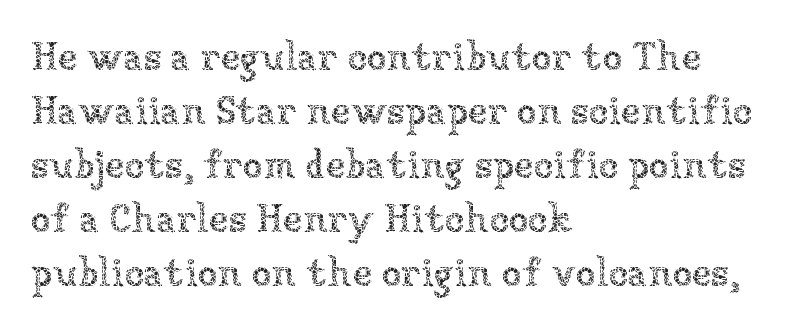
Q: Is the text bold? A: No.
Q: Is the text italic (slanted)? A: No, it is upright.
Q: Is the text underlined? A: No.
Q: How is the paragraph aligned? A: Left-aligned.
Q: Is the spacing between letters normal or unusually wide? A: Normal.
Q: Is the spacing between lines tight, normal or loose? A: Normal.
Q: Width (condensed, normal, or wide)? A: Normal.
Q: Stroke contrast? A: Low.
Q: x-height? A: Medium.
Q: Monospaced? A: No.
